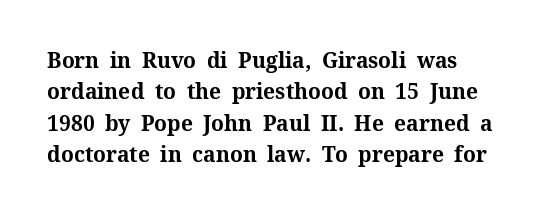
Q: Is the text bold? A: Yes.
Q: Is the text italic (slanted)? A: No, it is upright.
Q: Is the text underlined? A: No.
Q: Is the spacing between letters normal or unusually wide? A: Normal.
Q: Is the spacing between lines tight, normal or loose? A: Normal.
